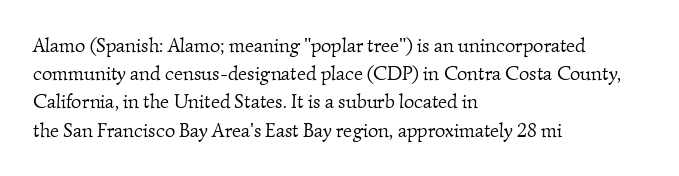
The image shows 20 px text type; set left-aligned, normal line spacing (1.41x), normal letter spacing, not underlined.
